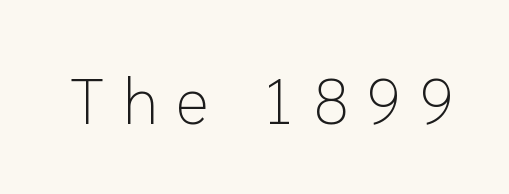
Q: Is the text bold? A: No.
Q: Is the text italic (slanted)? A: No, it is upright.
Q: Is the typeface a serif or a sans-serif typeface? A: Sans-serif.
Q: Is the text underlined? A: No.
Q: Is the spacing between letters normal or unusually wide? A: Unusually wide.
Q: Width (condensed, normal, or wide)? A: Normal.
Q: Stroke contrast? A: Low.
Q: x-height? A: Medium.
Q: Monospaced? A: No.
